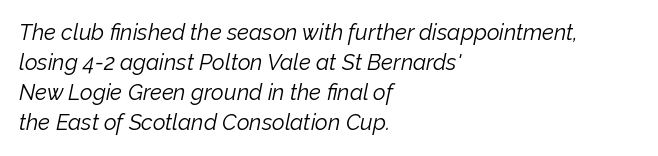
Q: Is the text bold? A: No.
Q: Is the text italic (slanted)? A: Yes, it leans right by about 12 degrees.
Q: Is the text underlined? A: No.
Q: How is the paragraph aligned? A: Left-aligned.
Q: Is the spacing between letters normal or unusually wide? A: Normal.
Q: Is the spacing between lines tight, normal or loose? A: Normal.
